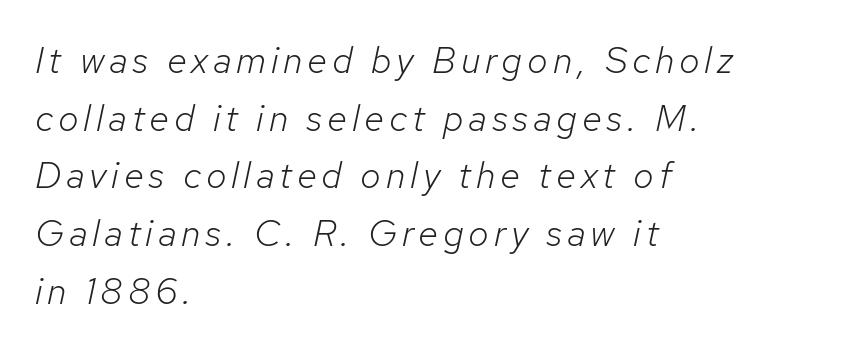
{"italic": "yes", "lean": "right", "slant_degrees": 12, "bold": "no", "weight": "light", "width": "normal", "stroke_contrast": "low", "x_height": "medium", "monospaced": "no", "underline": "no", "align": "left", "line_spacing": "normal", "line_spacing_ratio": 1.56, "glyph_px": 37}
